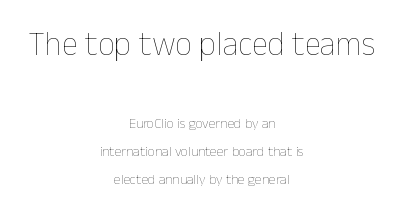
{"italic": "no", "bold": "no", "weight": "thin", "width": "normal", "stroke_contrast": "low", "x_height": "medium", "monospaced": "no", "underline": "no", "align": "center", "line_spacing": "loose", "line_spacing_ratio": 2.0, "letter_spacing": "normal", "letter_spacing_em": 0.0, "larger_block": "first", "size_ratio": 2.36, "glyph_px": 33}
